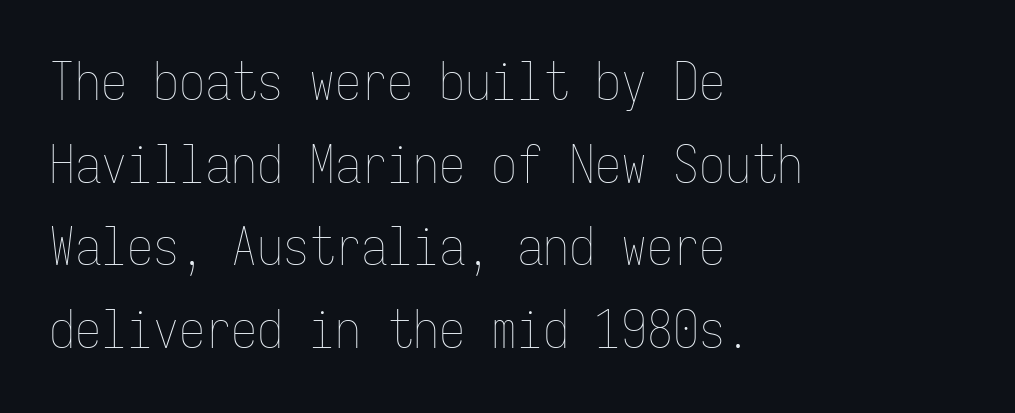
Honestly, there is no underline to notice here at all. How are the letters spaced? Ordinarily, with no added tracking. These glyphs show unthickened strokes, regular width or finer. The typesetter chose a ragged-right arrangement here.
